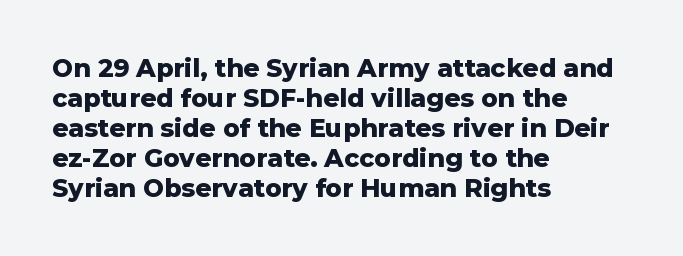
Default kerning and tracking; the words read as compact shapes. The letters stand upright; this is a roman face. Pretty heavy lettering here — definitely bold. The words here are not underlined.
